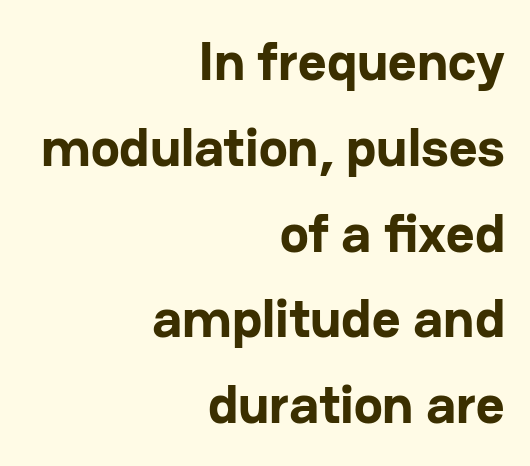
Q: Is the text bold? A: Yes.
Q: Is the text italic (slanted)? A: No, it is upright.
Q: Is the typeface a serif or a sans-serif typeface? A: Sans-serif.
Q: Is the text underlined? A: No.
Q: How is the paragraph aligned? A: Right-aligned.
Q: Is the spacing between letters normal or unusually wide? A: Normal.
Q: Is the spacing between lines tight, normal or loose? A: Normal.
Q: Width (condensed, normal, or wide)? A: Normal.
Q: Stroke contrast? A: Low.
Q: x-height? A: Medium.
Q: Monospaced? A: No.
